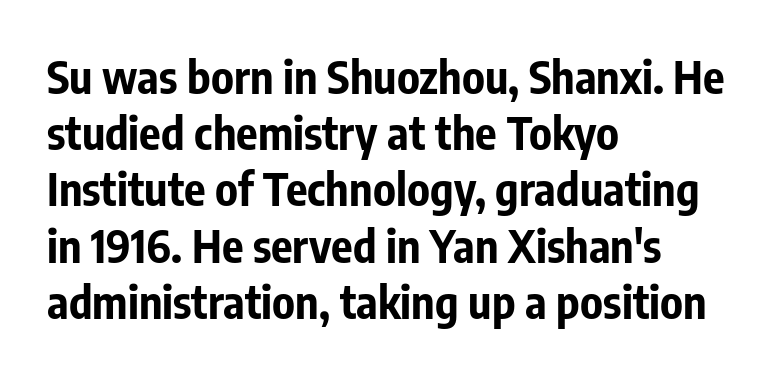
Q: Is the text bold? A: Yes.
Q: Is the text italic (slanted)? A: No, it is upright.
Q: Is the typeface a serif or a sans-serif typeface? A: Sans-serif.
Q: Is the text underlined? A: No.
Q: How is the paragraph aligned? A: Left-aligned.
Q: Is the spacing between letters normal or unusually wide? A: Normal.
Q: Is the spacing between lines tight, normal or loose? A: Normal.
Q: Width (condensed, normal, or wide)? A: Condensed.
Q: Stroke contrast? A: Low.
Q: x-height? A: Medium.
Q: Monospaced? A: No.
